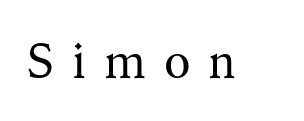
The image shows 49 px regular-weight serif type, upright; set unusually wide letter spacing (+0.36 em), not underlined; medium stroke contrast and a medium x-height.
